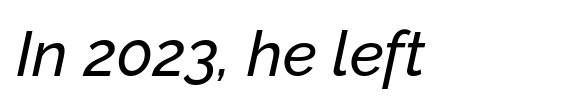
{"italic": "yes", "lean": "right", "slant_degrees": 12, "width": "normal", "stroke_contrast": "low", "x_height": "medium", "monospaced": "no", "underline": "no", "letter_spacing": "normal", "letter_spacing_em": 0.0, "glyph_px": 63}
